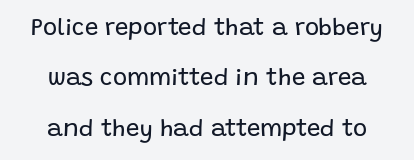
{"italic": "no", "bold": "no", "underline": "no", "align": "center", "line_spacing": "loose", "line_spacing_ratio": 2.1, "letter_spacing": "normal", "letter_spacing_em": 0.0, "glyph_px": 24}
